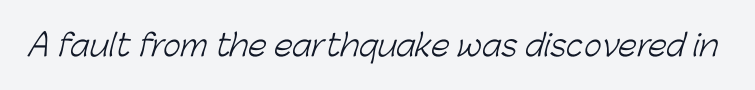
Each letter keeps its own natural width here, so spacing adapts to shape. Bold? No — there's no thickening of the strokes. Spacing between characters is what you'd get straight out of the box. Any mark beneath the type? The region is blank.
